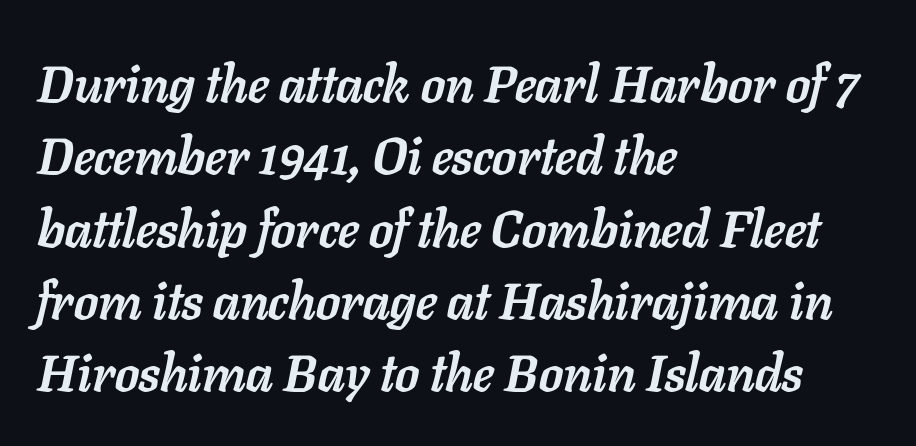
Q: Is the text bold? A: Yes.
Q: Is the text italic (slanted)? A: Yes, it leans right by about 11 degrees.
Q: Is the text underlined? A: No.
Q: How is the paragraph aligned? A: Left-aligned.
Q: Is the spacing between letters normal or unusually wide? A: Normal.
Q: Is the spacing between lines tight, normal or loose? A: Normal.
Q: Width (condensed, normal, or wide)? A: Normal.
Q: Stroke contrast? A: Low.
Q: x-height? A: Medium.
Q: Monospaced? A: No.
